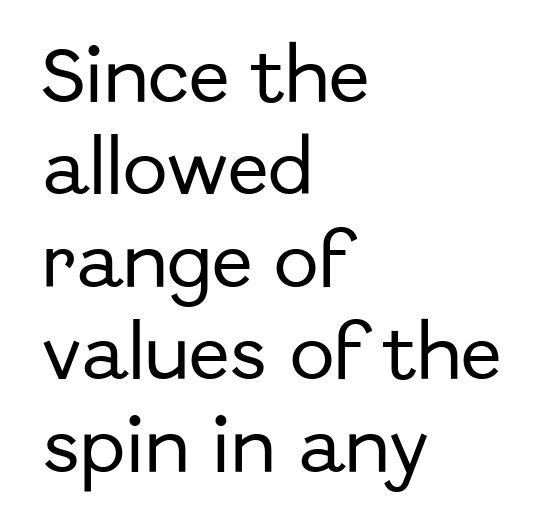
Q: Is the text italic (slanted)? A: No, it is upright.
Q: Is the typeface a serif or a sans-serif typeface? A: Sans-serif.
Q: Is the text underlined? A: No.
Q: How is the paragraph aligned? A: Left-aligned.
Q: Is the spacing between letters normal or unusually wide? A: Normal.
Q: Is the spacing between lines tight, normal or loose? A: Normal.
Q: Width (condensed, normal, or wide)? A: Normal.
Q: Stroke contrast? A: Low.
Q: x-height? A: Medium.
Q: Monospaced? A: No.
